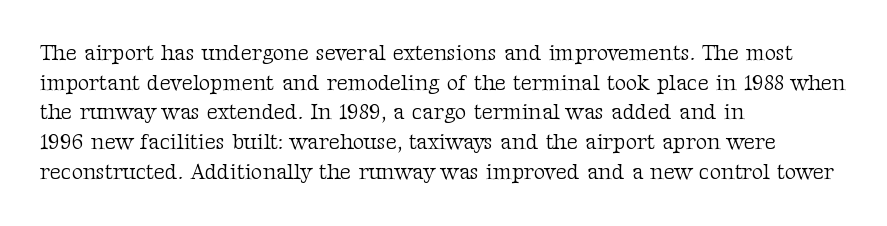
{"italic": "no", "bold": "no", "underline": "no", "align": "left", "line_spacing": "normal", "line_spacing_ratio": 1.35, "letter_spacing": "normal", "letter_spacing_em": 0.0, "glyph_px": 22}
